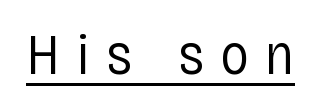
Character widths vary here, with narrow letters taking less room than wide ones. The glyphs are accompanied by a horizontal stroke just below them. Look at the tracking — it's clearly loosened, letters drifting apart. Weight: not bold — regular or lighter.
